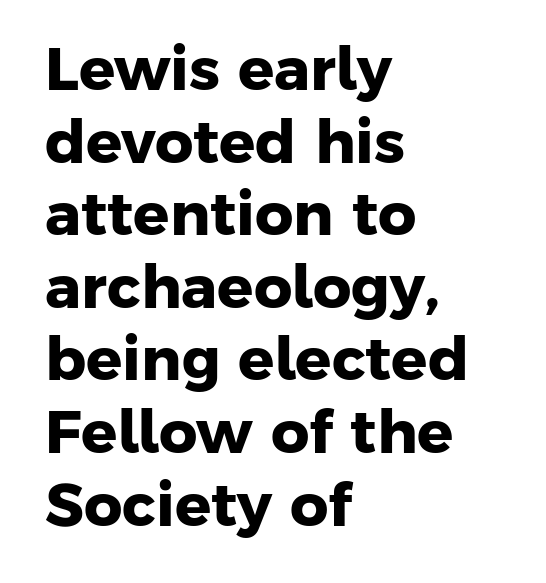
The image shows 60 px heavy sans-serif type; set left-aligned, line spacing 1.21x, normal letter spacing, not underlined; low stroke contrast and a medium x-height.
